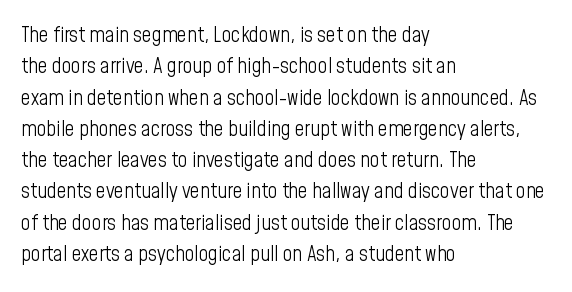
{"italic": "no", "bold": "no", "underline": "no", "align": "left", "line_spacing": "normal", "line_spacing_ratio": 1.49, "letter_spacing": "normal", "letter_spacing_em": 0.0, "glyph_px": 21}
